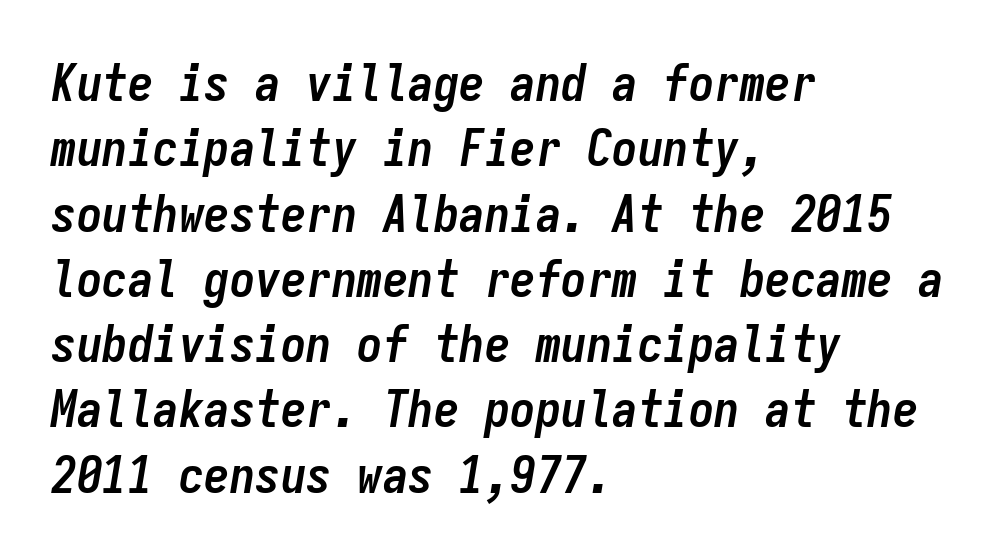
Plain, unruled lines of type. These lines sit exactly where default settings would place them. How are the letters spaced? Ordinarily, with no added tracking. The rendering applies a slant to the glyphs.
